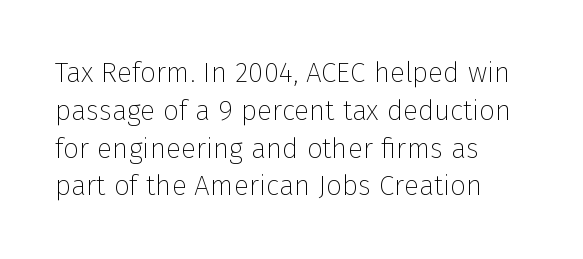
The image shows 28 px thin sans-serif type, upright; set left-aligned, normal line spacing (1.35x), normal letter spacing, not underlined; low stroke contrast and a medium x-height.
